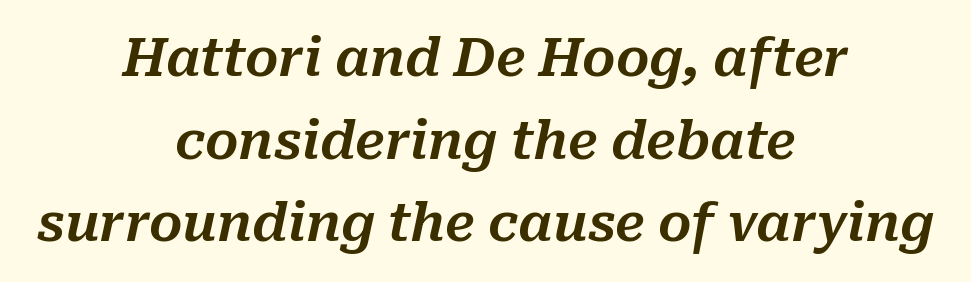
Q: Is the text italic (slanted)? A: Yes, it leans right by about 10 degrees.
Q: Is the text underlined? A: No.
Q: How is the paragraph aligned? A: Centered.
Q: Is the spacing between letters normal or unusually wide? A: Normal.
Q: Is the spacing between lines tight, normal or loose? A: Normal.
Q: Width (condensed, normal, or wide)? A: Normal.
Q: Stroke contrast? A: Medium.
Q: x-height? A: Medium.
Q: Monospaced? A: No.
